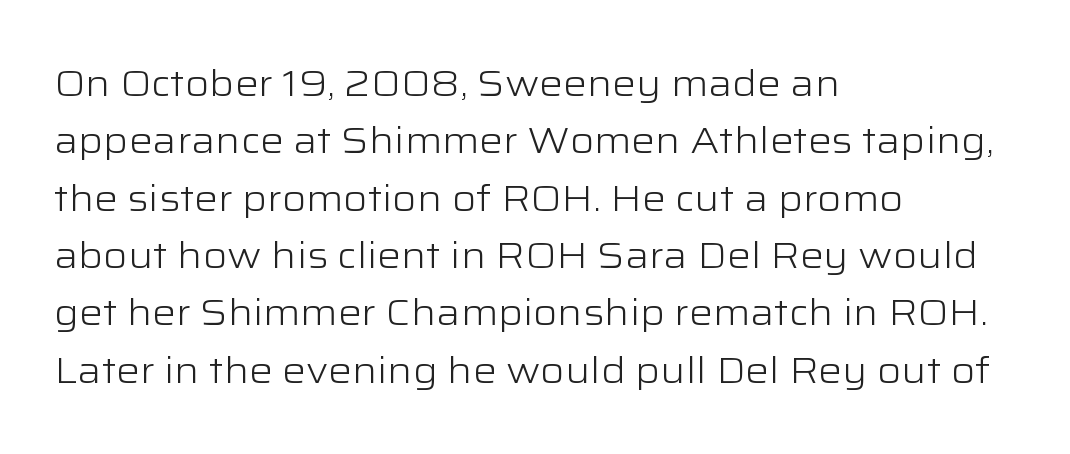
The image shows 37 px light, wide sans-serif type, upright; set left-aligned, normal line spacing (1.55x), normal letter spacing, not underlined; low stroke contrast and a medium x-height.
